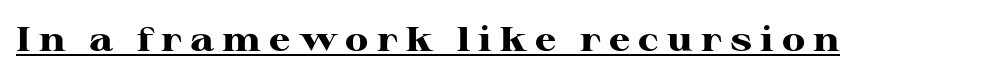
{"serif": "yes", "italic": "no", "bold": "yes", "weight": "heavy", "width": "wide", "stroke_contrast": "high", "x_height": "medium", "monospaced": "no", "underline": "yes", "letter_spacing": "wide", "letter_spacing_em": 0.24, "glyph_px": 34}
